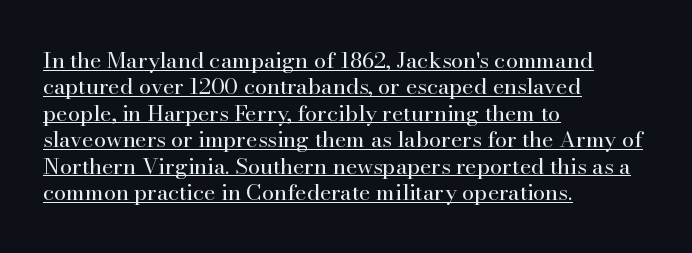
The image shows 22 px text type, upright; set left-aligned, line spacing 1.2x, normal letter spacing, underlined.
